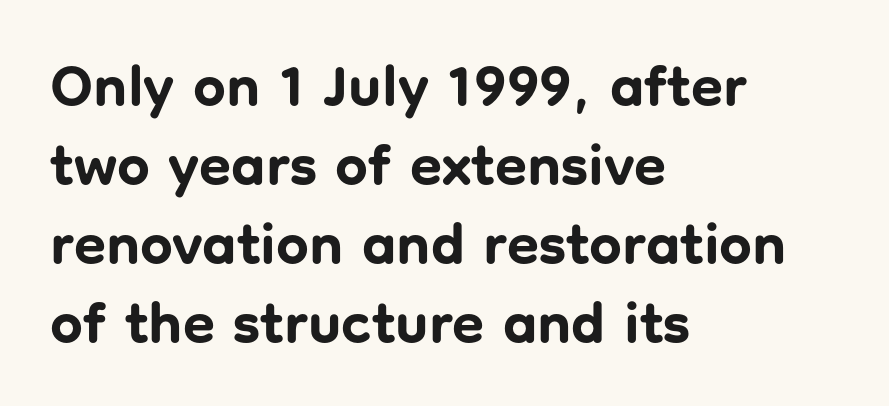
This is sans-serif lettering, the kind often seen on screens and signage. Glyph-to-glyph distance matches everyday printed text. Unlike italic type, these characters show no tilt at all. If you drew a ruler down the left edge, every line would touch it. The characters look thick and weighty, a clear bold.
